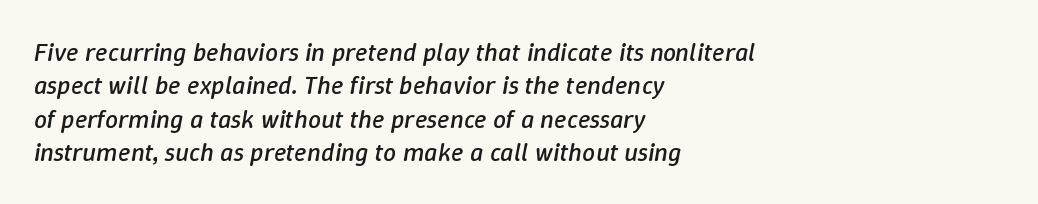
Q: Is the text bold? A: No.
Q: Is the text italic (slanted)? A: Yes, it leans right by about 9 degrees.
Q: Is the text underlined? A: No.
Q: How is the paragraph aligned? A: Left-aligned.
Q: Is the spacing between letters normal or unusually wide? A: Normal.
Q: Is the spacing between lines tight, normal or loose? A: Normal.
